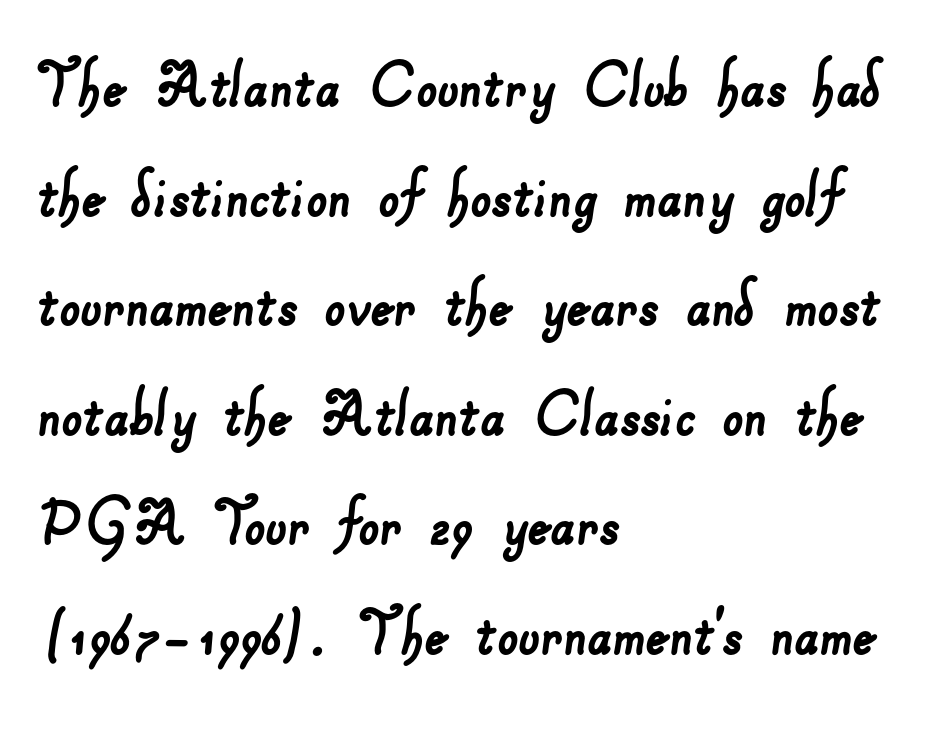
Q: Is the typeface a serif or a sans-serif typeface? A: Sans-serif.
Q: Is the text underlined? A: No.
Q: How is the paragraph aligned? A: Left-aligned.
Q: Is the spacing between letters normal or unusually wide? A: Normal.
Q: Is the spacing between lines tight, normal or loose? A: Normal.
Q: Width (condensed, normal, or wide)? A: Normal.
Q: Stroke contrast? A: Low.
Q: x-height? A: Small.
Q: Monospaced? A: No.
